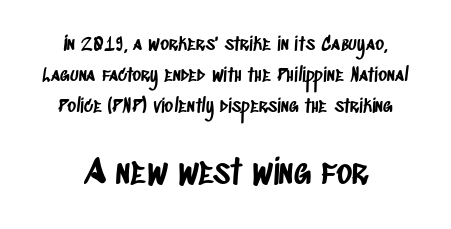
Q: Is the typeface a serif or a sans-serif typeface? A: Sans-serif.
Q: Is the text underlined? A: No.
Q: How is the paragraph aligned? A: Centered.
Q: Is the spacing between letters normal or unusually wide? A: Normal.
Q: Is the spacing between lines tight, normal or loose? A: Normal.
Q: Which block of text is set in a larger size, the first (top) or the second (bottom)? A: The second (bottom) one.
Q: Width (condensed, normal, or wide)? A: Condensed.
Q: Stroke contrast? A: Low.
Q: x-height? A: Large.
Q: Monospaced? A: No.
